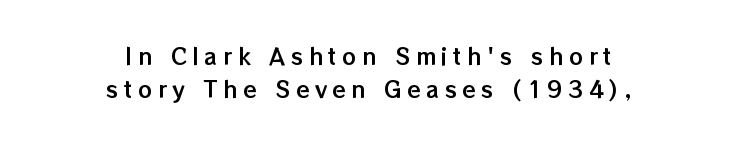
{"italic": "no", "underline": "no", "align": "center", "line_spacing": "normal", "line_spacing_ratio": 1.52, "letter_spacing": "wide", "letter_spacing_em": 0.25, "glyph_px": 22}
